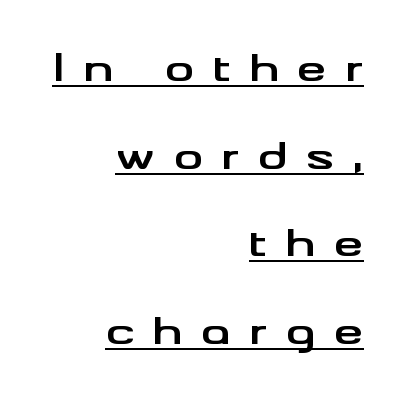
{"serif": "no", "italic": "no", "bold": "yes", "weight": "bold", "width": "wide", "stroke_contrast": "medium", "x_height": "small", "monospaced": "no", "underline": "yes", "align": "right", "line_spacing": "loose", "line_spacing_ratio": 2.37, "letter_spacing": "wide", "letter_spacing_em": 0.49, "glyph_px": 37}
